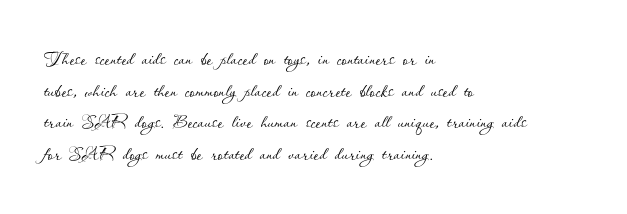
{"bold": "no", "underline": "no", "align": "left", "line_spacing_ratio": 1.22, "letter_spacing": "normal", "letter_spacing_em": 0.0, "glyph_px": 26}
